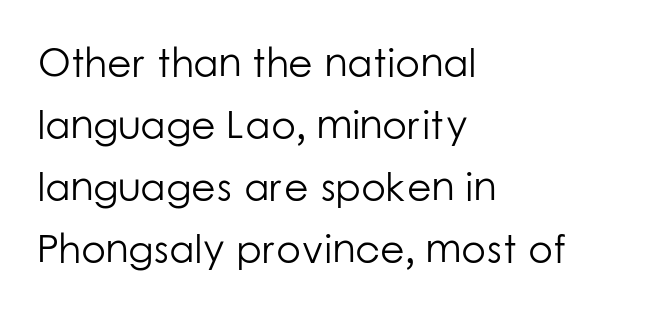
The passage shown is not underscored anywhere. These glyphs show unthickened strokes, regular width or finer. Vertical strokes here are truly vertical. Varying glyph widths throughout — classic text-font behaviour. Letterform terminals end flat and unadorned throughout the passage.
